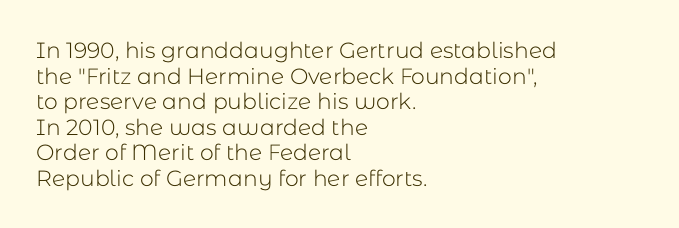
The image shows 22 px text type, upright; set left-aligned, line spacing 1.16x, normal letter spacing, not underlined.
